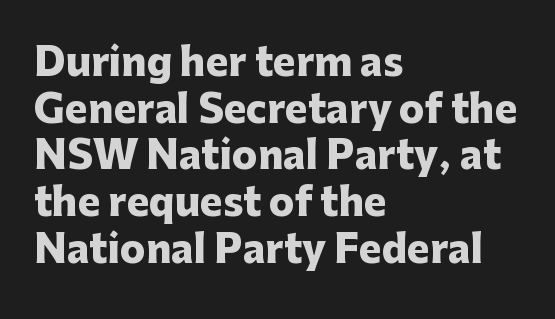
The image shows 38 px heavy sans-serif type, upright; set left-aligned, line spacing 1.23x, normal letter spacing, not underlined; low stroke contrast and a medium x-height.
